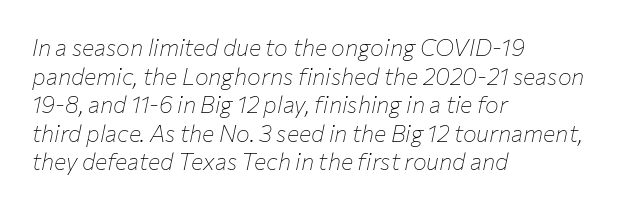
Q: Is the text bold? A: No.
Q: Is the text italic (slanted)? A: Yes, it leans right by about 12 degrees.
Q: Is the text underlined? A: No.
Q: How is the paragraph aligned? A: Left-aligned.
Q: Is the spacing between letters normal or unusually wide? A: Normal.
